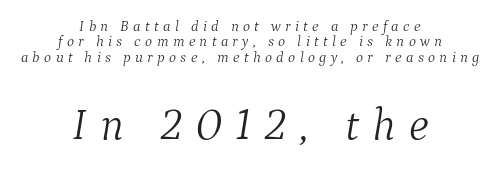
The image shows 45 px light serif type, italic (leaning right); set centered, tight line spacing (1.03x), unusually wide letter spacing (+0.29 em), not underlined; the second (bottom) block is 3.0x larger; medium stroke contrast and a medium x-height.
